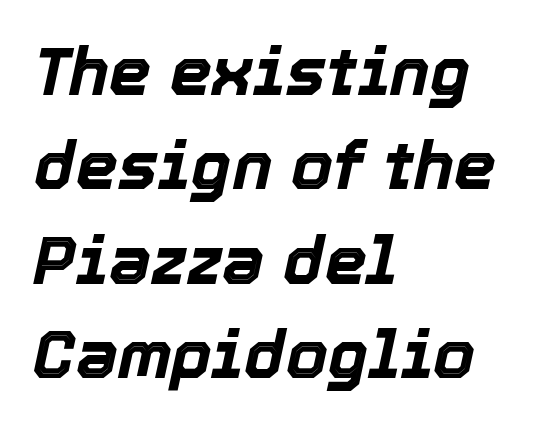
The image shows 67 px bold type, italic (leaning right); set left-aligned, normal line spacing (1.41x), normal letter spacing, not underlined; a medium x-height.
